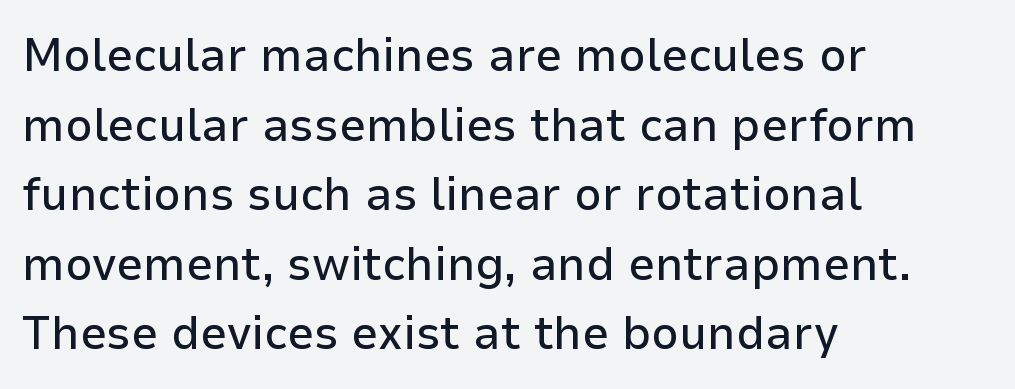
{"serif": "no", "italic": "no", "width": "normal", "stroke_contrast": "low", "x_height": "medium", "monospaced": "no", "underline": "no", "align": "left", "line_spacing": "normal", "line_spacing_ratio": 1.45, "letter_spacing": "normal", "letter_spacing_em": 0.0, "glyph_px": 48}
